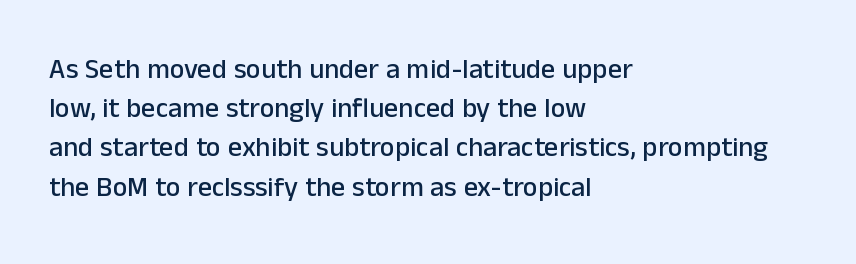
This block has exactly the height ordinary leading produces. Horizontally, the lines are justified to the leading edge only. Each letter keeps its own natural width here, so spacing adapts to shape. Observe the ordinary spacing: letters are neighbours, not strangers. Font category for this specimen: sans-serif.
